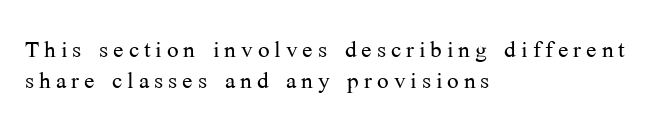
Q: Is the text bold? A: No.
Q: Is the text italic (slanted)? A: No, it is upright.
Q: Is the typeface a serif or a sans-serif typeface? A: Serif.
Q: Is the text underlined? A: No.
Q: How is the paragraph aligned? A: Left-aligned.
Q: Is the spacing between lines tight, normal or loose? A: Tight.
Q: Width (condensed, normal, or wide)? A: Normal.
Q: Stroke contrast? A: Medium.
Q: x-height? A: Medium.
Q: Monospaced? A: No.
